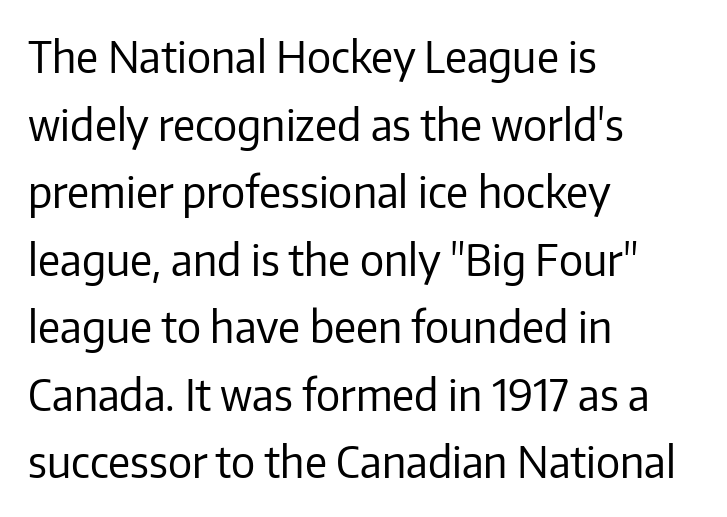
Caption: multi-line text, flush left, ragged right. A typesetter would call this proportional, since set widths differ per character. The space beneath each line is pristine and unruled. The lettering holds an erect, upright posture throughout. Caption: standard tracking, unaltered. The weight would be labelled regular, book, light, or lighter still.
